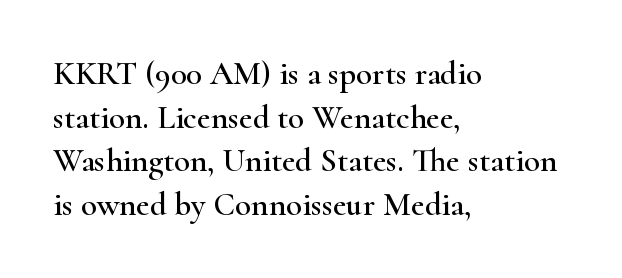
Q: Is the text italic (slanted)? A: No, it is upright.
Q: Is the typeface a serif or a sans-serif typeface? A: Serif.
Q: Is the text underlined? A: No.
Q: How is the paragraph aligned? A: Left-aligned.
Q: Is the spacing between letters normal or unusually wide? A: Normal.
Q: Is the spacing between lines tight, normal or loose? A: Normal.
Q: Width (condensed, normal, or wide)? A: Wide.
Q: Stroke contrast? A: High.
Q: x-height? A: Small.
Q: Monospaced? A: No.
